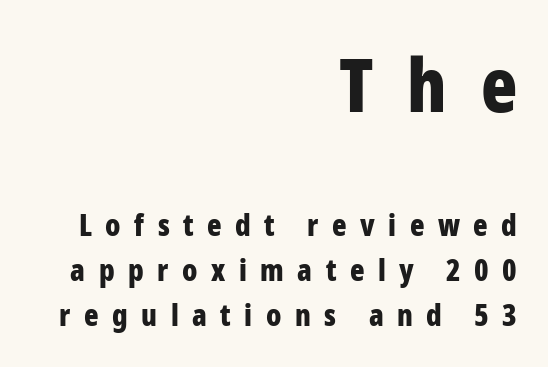
Q: Is the text bold? A: Yes.
Q: Is the text italic (slanted)? A: No, it is upright.
Q: Is the typeface a serif or a sans-serif typeface? A: Sans-serif.
Q: Is the text underlined? A: No.
Q: How is the paragraph aligned? A: Right-aligned.
Q: Is the spacing between letters normal or unusually wide? A: Unusually wide.
Q: Is the spacing between lines tight, normal or loose? A: Normal.
Q: Which block of text is set in a larger size, the first (top) or the second (bottom)? A: The first (top) one.
Q: Width (condensed, normal, or wide)? A: Condensed.
Q: Stroke contrast? A: Low.
Q: x-height? A: Medium.
Q: Monospaced? A: No.
